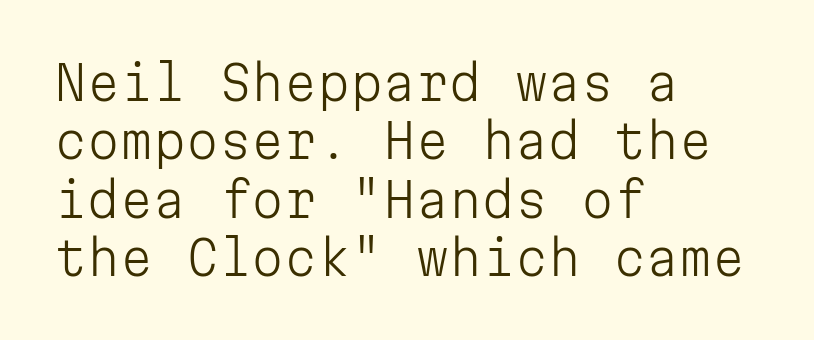
Q: Is the text bold? A: No.
Q: Is the text italic (slanted)? A: No, it is upright.
Q: Is the typeface a serif or a sans-serif typeface? A: Sans-serif.
Q: Is the text underlined? A: No.
Q: How is the paragraph aligned? A: Left-aligned.
Q: Is the spacing between letters normal or unusually wide? A: Normal.
Q: Width (condensed, normal, or wide)? A: Normal.
Q: Stroke contrast? A: Low.
Q: x-height? A: Medium.
Q: Monospaced? A: Yes.
